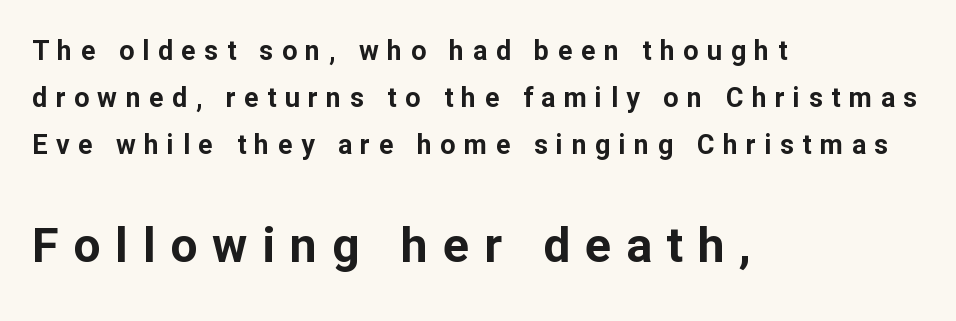
{"serif": "no", "italic": "no", "bold": "yes", "weight": "bold", "width": "normal", "stroke_contrast": "low", "x_height": "medium", "monospaced": "no", "underline": "no", "align": "left", "line_spacing_ratio": 1.75, "letter_spacing": "wide", "letter_spacing_em": 0.31, "larger_block": "second", "size_ratio": 1.78, "glyph_px": 48}
